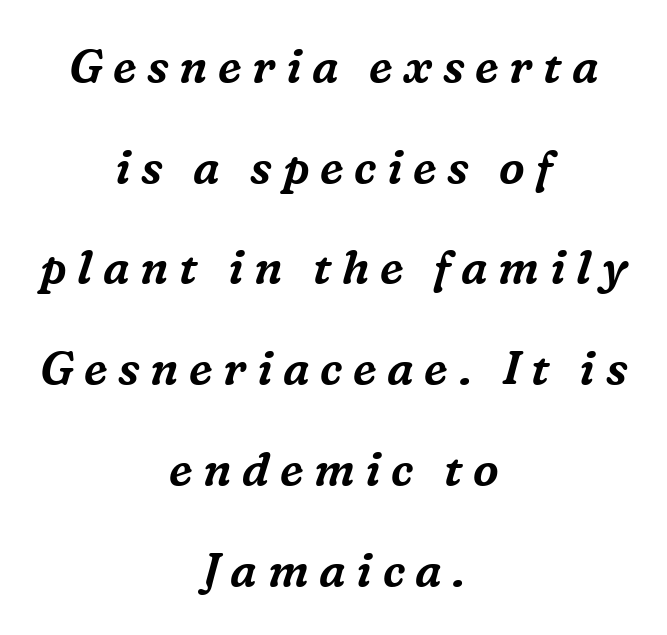
Q: Is the text italic (slanted)? A: Yes, it leans right by about 16 degrees.
Q: Is the typeface a serif or a sans-serif typeface? A: Serif.
Q: Is the text underlined? A: No.
Q: How is the paragraph aligned? A: Centered.
Q: Is the spacing between letters normal or unusually wide? A: Unusually wide.
Q: Is the spacing between lines tight, normal or loose? A: Loose.
Q: Width (condensed, normal, or wide)? A: Normal.
Q: Stroke contrast? A: Medium.
Q: x-height? A: Medium.
Q: Monospaced? A: No.
